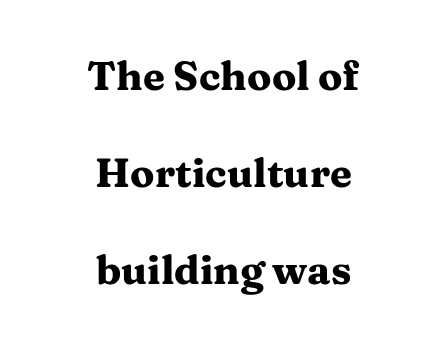
The image shows 40 px heavy, wide serif type, upright; set centered, loose line spacing (2.42x), normal letter spacing, not underlined; medium stroke contrast and a medium x-height.
